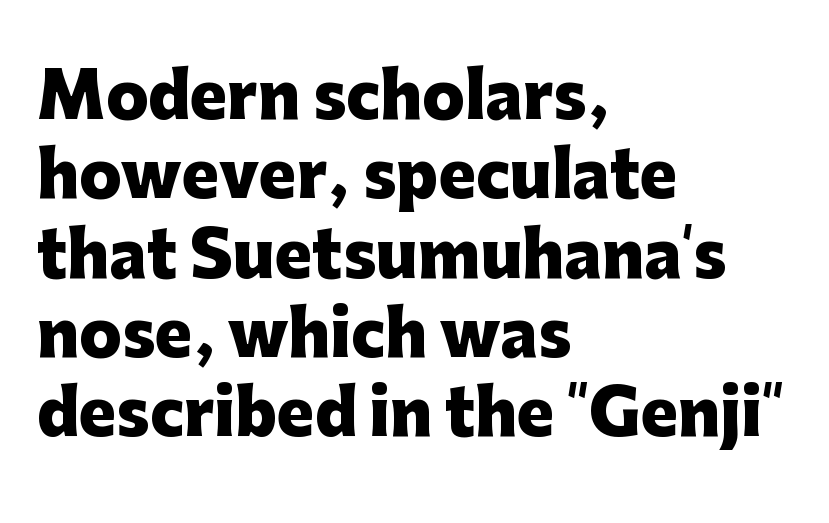
Q: Is the text bold? A: Yes.
Q: Is the text italic (slanted)? A: No, it is upright.
Q: Is the typeface a serif or a sans-serif typeface? A: Sans-serif.
Q: Is the text underlined? A: No.
Q: How is the paragraph aligned? A: Left-aligned.
Q: Is the spacing between letters normal or unusually wide? A: Normal.
Q: Is the spacing between lines tight, normal or loose? A: Normal.
Q: Width (condensed, normal, or wide)? A: Normal.
Q: Stroke contrast? A: Low.
Q: x-height? A: Medium.
Q: Monospaced? A: No.
